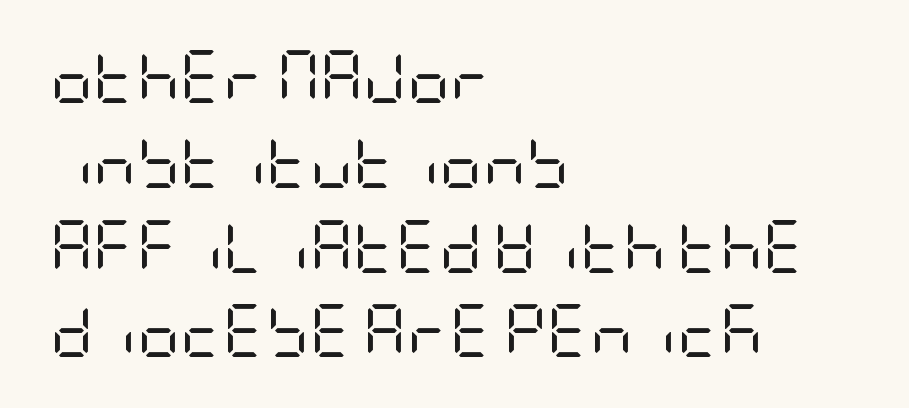
Here the glyphs are tracked normally, forming tight word shapes. Compared with a centered layout, this one pins lines to the left instead. A bare baseline throughout the passage. What kind of face is this? One without serifs — a sans. Unlike italic type, these characters show no tilt at all.
